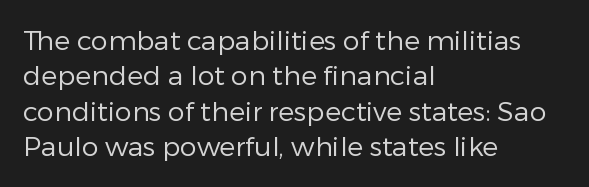
Q: Is the text bold? A: No.
Q: Is the text italic (slanted)? A: No, it is upright.
Q: Is the text underlined? A: No.
Q: How is the paragraph aligned? A: Left-aligned.
Q: Is the spacing between letters normal or unusually wide? A: Normal.
Q: Is the spacing between lines tight, normal or loose? A: Normal.
